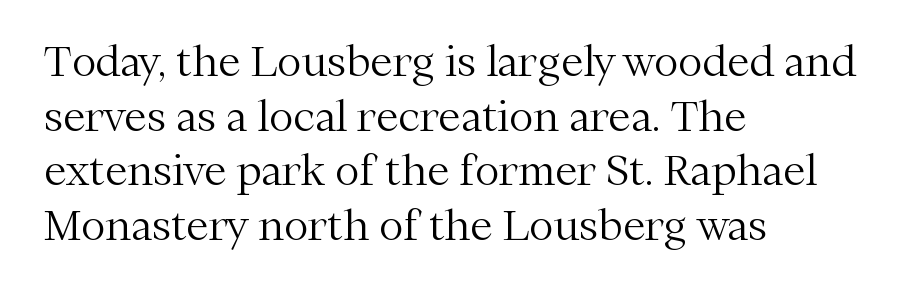
The image shows 41 px light serif type, upright; set left-aligned, normal line spacing (1.33x), normal letter spacing, not underlined; medium stroke contrast and a medium x-height.
